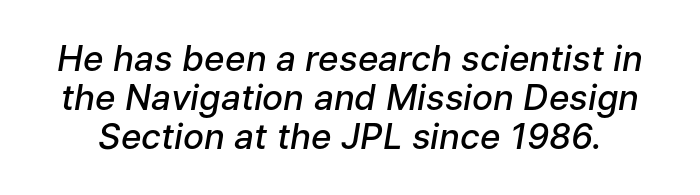
Q: Is the text bold? A: Semi-bold.
Q: Is the text italic (slanted)? A: Yes, it leans right by about 9 degrees.
Q: Is the text underlined? A: No.
Q: Is the spacing between letters normal or unusually wide? A: Normal.
Q: Is the spacing between lines tight, normal or loose? A: Tight.
Q: Width (condensed, normal, or wide)? A: Normal.
Q: Stroke contrast? A: Low.
Q: x-height? A: Medium.
Q: Monospaced? A: No.
